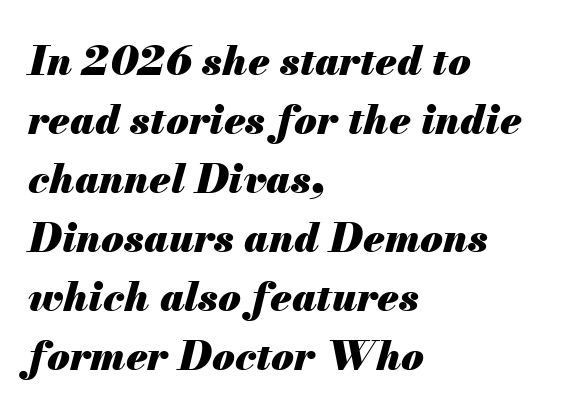
{"italic": "yes", "lean": "right", "slant_degrees": 13, "bold": "yes", "weight": "heavy", "width": "normal", "stroke_contrast": "medium", "x_height": "small", "monospaced": "no", "underline": "no", "align": "left", "line_spacing": "normal", "line_spacing_ratio": 1.44, "letter_spacing": "normal", "letter_spacing_em": 0.0, "glyph_px": 41}
